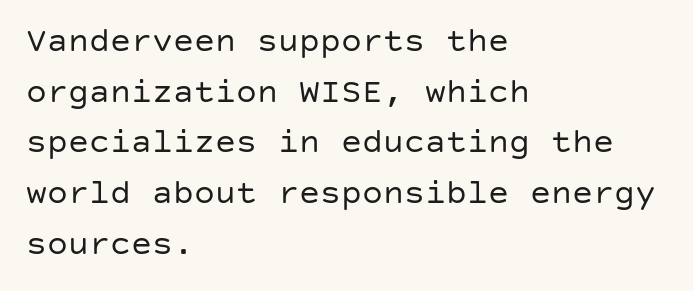
The image shows 35 px regular-weight sans-serif type, upright; set left-aligned, normal line spacing (1.45x), normal letter spacing, not underlined; low stroke contrast and a large x-height.
